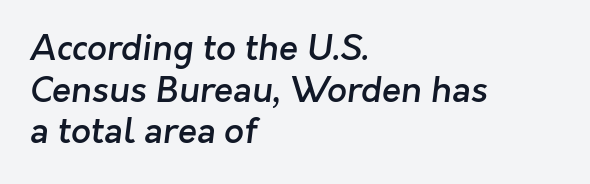
{"serif": "no", "bold": "semi", "weight": "semibold", "width": "normal", "stroke_contrast": "low", "x_height": "medium", "monospaced": "no", "underline": "no", "align": "left", "line_spacing_ratio": 1.19, "letter_spacing": "normal", "letter_spacing_em": 0.0, "glyph_px": 35}
